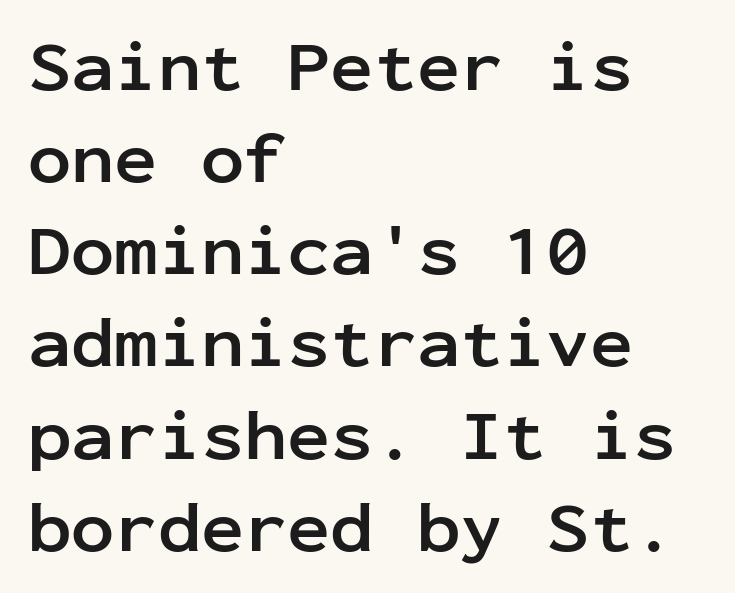
Q: Is the text bold? A: Yes.
Q: Is the text italic (slanted)? A: No, it is upright.
Q: Is the typeface a serif or a sans-serif typeface? A: Sans-serif.
Q: Is the text underlined? A: No.
Q: How is the paragraph aligned? A: Left-aligned.
Q: Is the spacing between letters normal or unusually wide? A: Normal.
Q: Is the spacing between lines tight, normal or loose? A: Normal.
Q: Width (condensed, normal, or wide)? A: Normal.
Q: Stroke contrast? A: Low.
Q: x-height? A: Medium.
Q: Monospaced? A: Yes.
